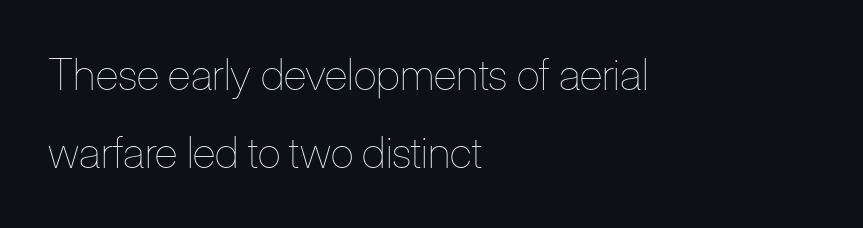
The image shows 43 px thin, condensed type, upright; set left-aligned, line spacing 1.82x, normal letter spacing, not underlined; low stroke contrast and a medium x-height.
